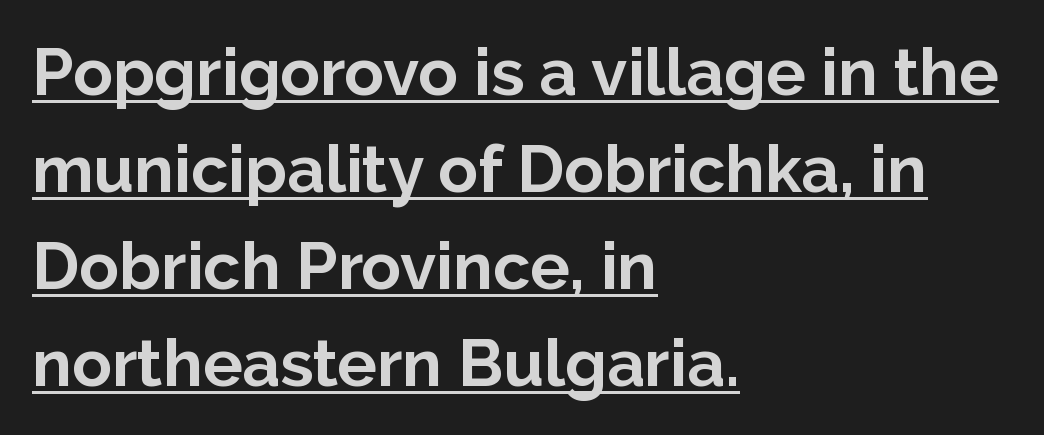
Quick note: interline space is typical. Designer's note — italics off, roman on. Is the type bold? Yes — the strokes are clearly thick and heavy. A typesetter would call this proportional, since set widths differ per character. Compared with a centered layout, this one pins lines to the left instead. This sample uses a sans-serif face.
